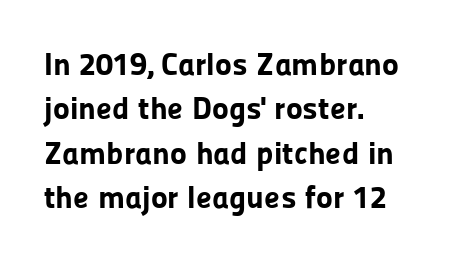
Leading matches the norm, producing a regular column. Nothing sits at the stroke ends, so this counts as sans-serif. Note the varied advance widths — an 'i' is clearly narrower than an 'm'. Just letters on the line, the space beneath them empty. Posture: vertical. The glyphs have the mass of a bold cut.
